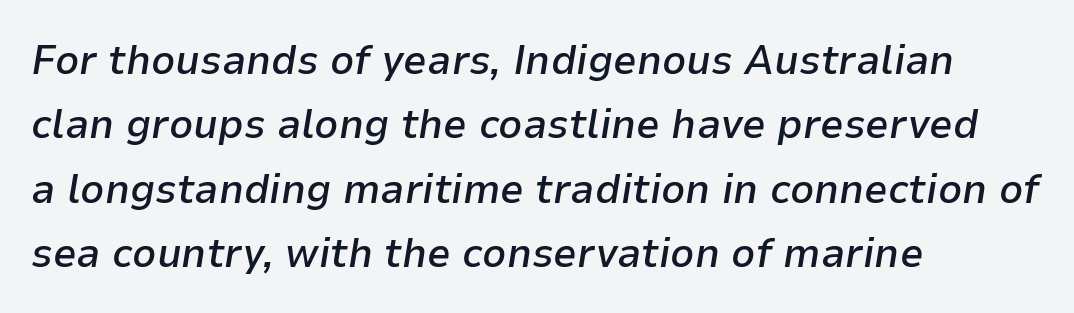
In terms of posture, this sample is oblique. Students, observe: this is what conventionally led text looks like. Horizontal alignment here is leftward, the default for most running prose. What stands out about the letter spacing? Nothing — it is the standard amount. Honestly, there is no underline to notice here at all.
